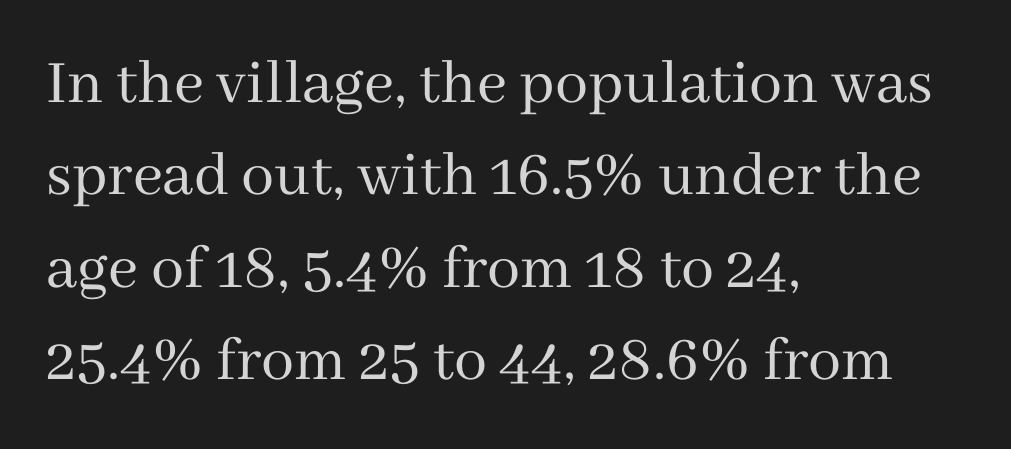
{"serif": "yes", "italic": "no", "bold": "no", "weight": "regular", "width": "normal", "stroke_contrast": "medium", "x_height": "medium", "monospaced": "no", "underline": "no", "align": "left", "line_spacing": "normal", "line_spacing_ratio": 1.4, "letter_spacing": "normal", "letter_spacing_em": 0.0, "glyph_px": 66}
